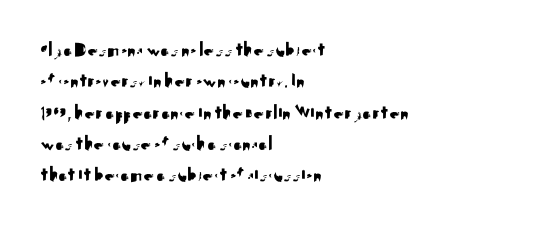
The image shows 21 px text type, upright; set left-aligned, normal line spacing (1.49x), normal letter spacing, not underlined.
